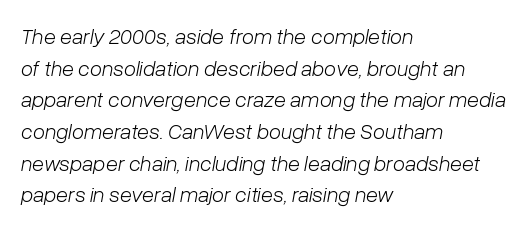
Q: Is the text bold? A: No.
Q: Is the text italic (slanted)? A: Yes, it leans right by about 10 degrees.
Q: Is the text underlined? A: No.
Q: How is the paragraph aligned? A: Left-aligned.
Q: Is the spacing between letters normal or unusually wide? A: Normal.
Q: Is the spacing between lines tight, normal or loose? A: Normal.
